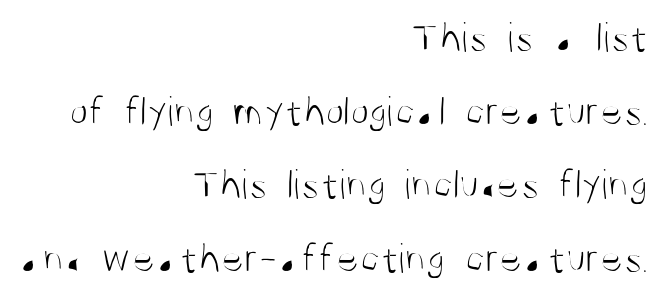
Q: Is the text bold? A: No.
Q: Is the text italic (slanted)? A: No, it is upright.
Q: Is the typeface a serif or a sans-serif typeface? A: Sans-serif.
Q: Is the text underlined? A: No.
Q: How is the paragraph aligned? A: Right-aligned.
Q: Is the spacing between letters normal or unusually wide? A: Normal.
Q: Width (condensed, normal, or wide)? A: Condensed.
Q: Stroke contrast? A: Medium.
Q: x-height? A: Large.
Q: Monospaced? A: No.
